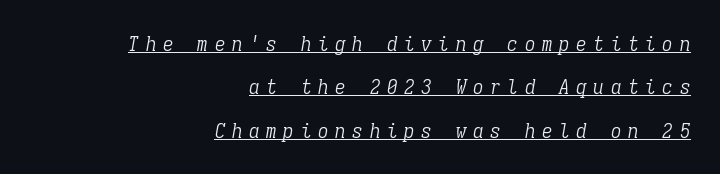
Look at the tracking — it's clearly loosened, letters drifting apart. Layout note: lines flush right. The typeface has the unassuming heft of standard copy or less. The rendering uses a large line-height, opening up the rows.
